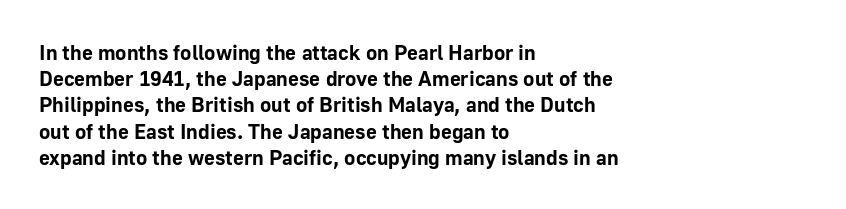
The image shows 21 px bold type, upright; set left-aligned, normal line spacing (1.25x), normal letter spacing, not underlined.
